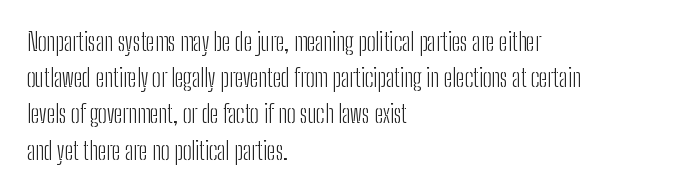
Default kerning and tracking; the words read as compact shapes. Tall strokes in this sample are plumb rather than angled. This rendering uses left alignment, leaving the right contour irregular. Students, observe: this is what conventionally led text looks like. Each stroke keeps to a modest, everyday thickness or less. Honestly, there is no underline to notice here at all.
